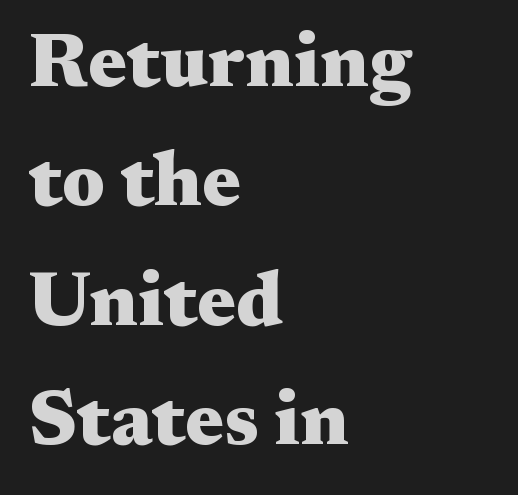
How heavy is the stroke? Heavy — this is a bold. Check the space under the baseline: it is left empty. The face used here is seriffed, in the tradition of book romans. Reading down the column, the eye jumps a familiar distance to each next line. The ragged edge is on the right, which tells us the setting is flush left. How are the letters spaced? Ordinarily, with no added tracking.
